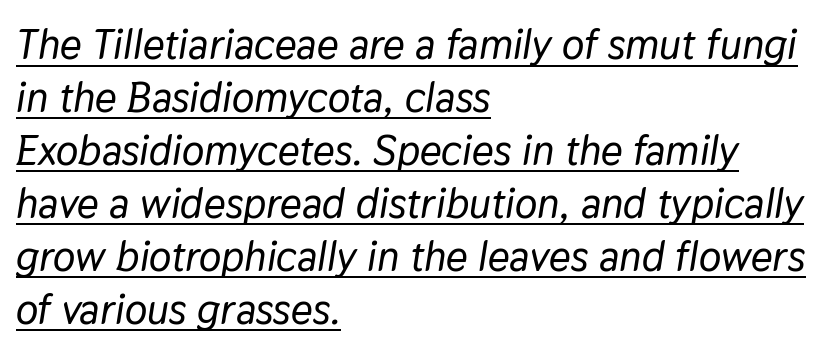
Is the type slanted? Yes — the strokes lean at a clear angle. A typographer would call this underscored text. These lines are rendered in a variable-pitch font. Does extra space separate the letters? No, they use regular spacing.
